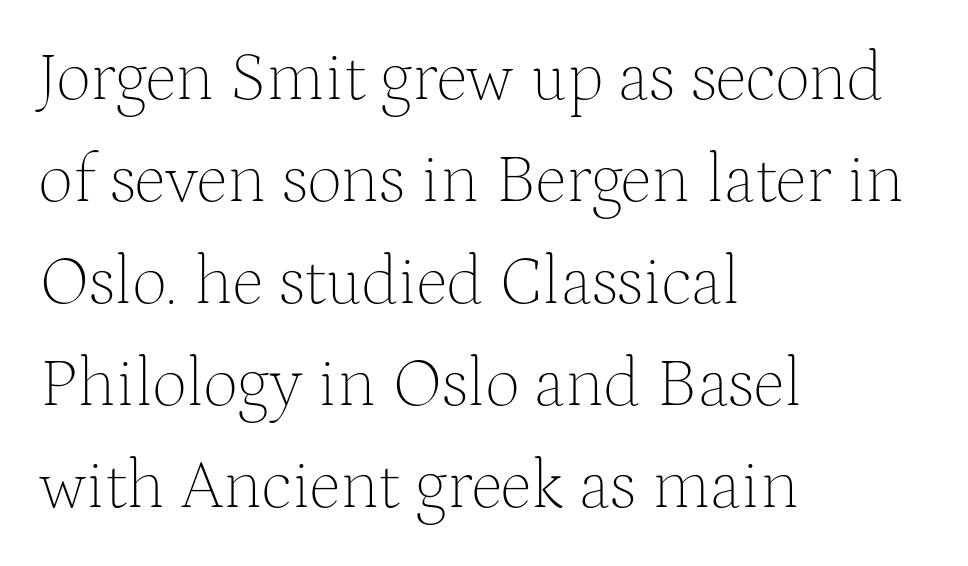
The image shows 69 px thin serif type, upright; set left-aligned, normal line spacing (1.48x), normal letter spacing, not underlined; medium stroke contrast and a medium x-height.
